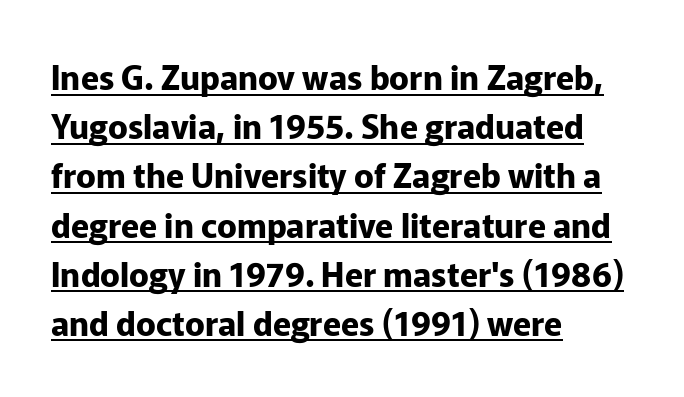
The image shows 33 px bold sans-serif type, upright; set left-aligned, normal line spacing (1.49x), normal letter spacing, underlined; low stroke contrast and a medium x-height.
